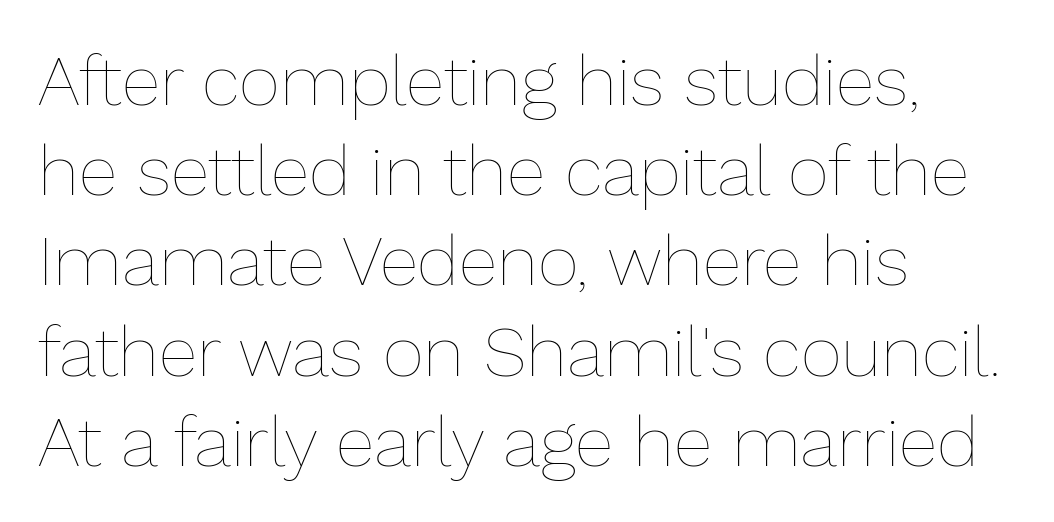
A quiet, ordinary-to-light weight characterises the typeface. The lettering stays uniformly vertical, giving the passage a roman look. Whoever set this chose a conventional vertical rhythm. Line beginnings align vertically; line endings do not. Beneath every word, the page is bare. Proportional: the letters do not fall into vertical columns.
